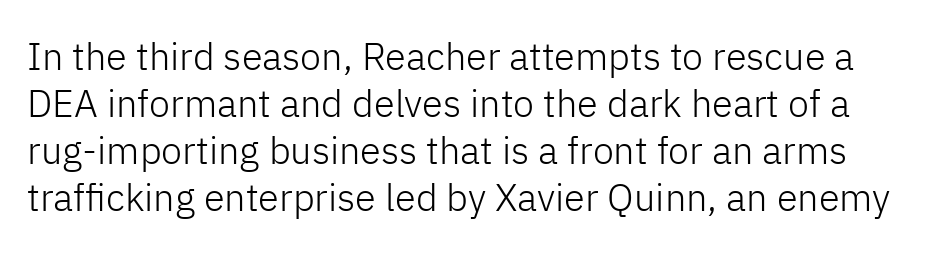
{"serif": "no", "italic": "no", "bold": "no", "weight": "light", "width": "normal", "stroke_contrast": "low", "x_height": "medium", "monospaced": "no", "underline": "no", "line_spacing_ratio": 1.24, "letter_spacing": "normal", "letter_spacing_em": 0.0, "glyph_px": 38}
